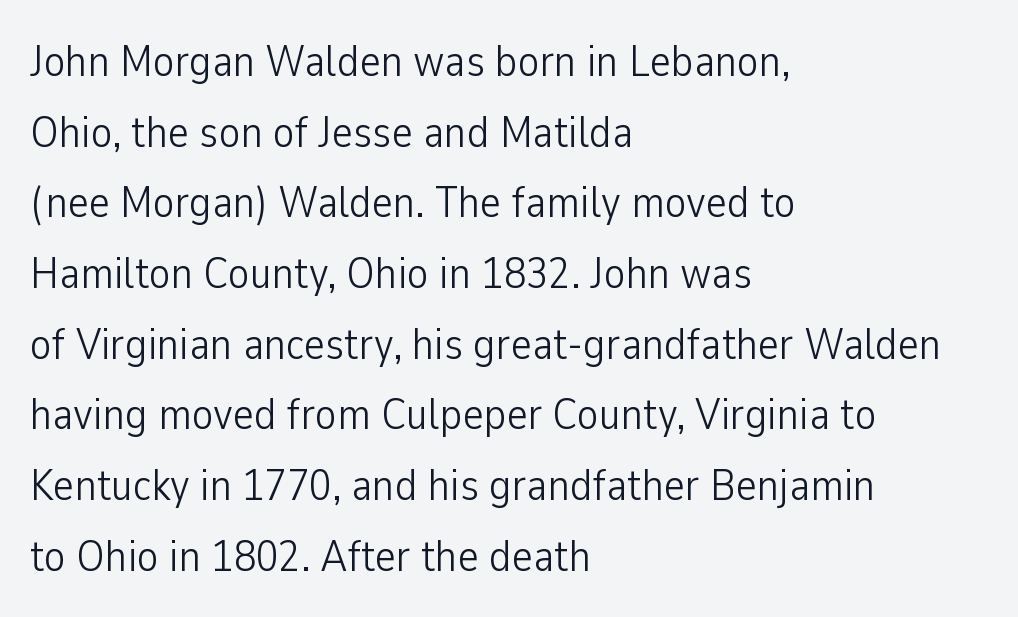
Q: Is the text bold? A: No.
Q: Is the text italic (slanted)? A: No, it is upright.
Q: Is the typeface a serif or a sans-serif typeface? A: Sans-serif.
Q: Is the text underlined? A: No.
Q: How is the paragraph aligned? A: Left-aligned.
Q: Is the spacing between letters normal or unusually wide? A: Normal.
Q: Is the spacing between lines tight, normal or loose? A: Normal.
Q: Width (condensed, normal, or wide)? A: Condensed.
Q: Stroke contrast? A: Low.
Q: x-height? A: Medium.
Q: Monospaced? A: No.
